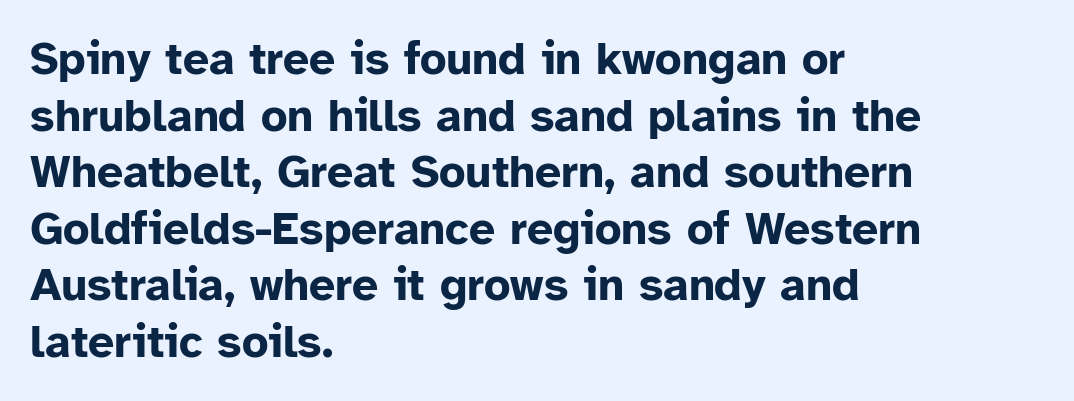
Are there feet on the stems? There aren't — it's a sans. Heft: maximum for text — a bold. The gap between lines stays unmarked. Every character sits straight up, as roman type does. Left-aligned paragraph, ragged on the right.
